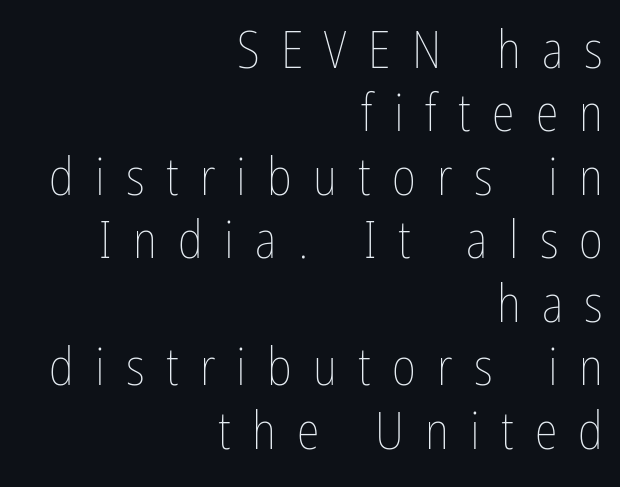
{"italic": "no", "bold": "no", "weight": "thin", "width": "condensed", "stroke_contrast": "low", "x_height": "medium", "monospaced": "no", "underline": "no", "align": "right", "line_spacing_ratio": 1.22, "letter_spacing": "wide", "letter_spacing_em": 0.41, "glyph_px": 52}
